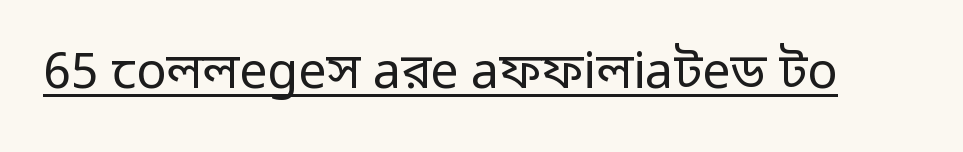
Stroke thickness stays within the range of a standard reading face or lighter. Type style note: lacks serifs. This sample has the flowing, uneven cadence of proportional lettering. This rendering features underlined lettering. You can tell it's not italic because the verticals are truly vertical. The letters sit at their default tracking, neither squeezed nor spread.
